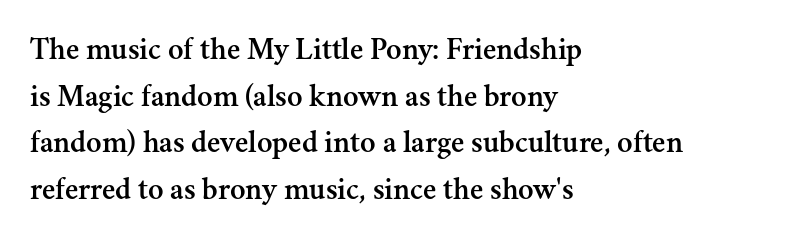
The image shows 32 px serif type, upright; set left-aligned, normal line spacing (1.46x), normal letter spacing, not underlined; medium stroke contrast and a small x-height.
